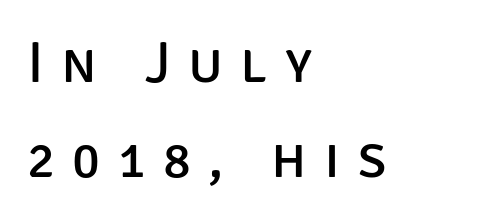
Each letter's strokes conclude bluntly, with no projecting serifs. Proportional: the letters do not fall into vertical columns. Bold? No — there's no thickening of the strokes. Type without underlining. The rag falls on the right side of this text block.
